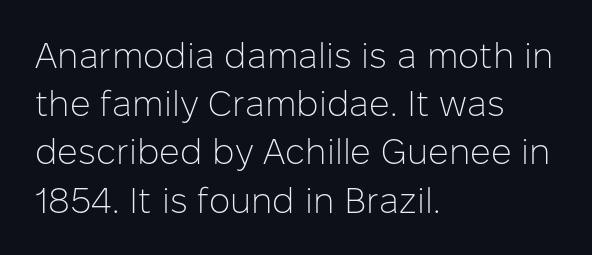
Q: Is the text bold? A: No.
Q: Is the text italic (slanted)? A: No, it is upright.
Q: Is the typeface a serif or a sans-serif typeface? A: Sans-serif.
Q: Is the text underlined? A: No.
Q: How is the paragraph aligned? A: Left-aligned.
Q: Is the spacing between letters normal or unusually wide? A: Normal.
Q: Is the spacing between lines tight, normal or loose? A: Normal.
Q: Width (condensed, normal, or wide)? A: Normal.
Q: Stroke contrast? A: Low.
Q: x-height? A: Medium.
Q: Monospaced? A: No.
